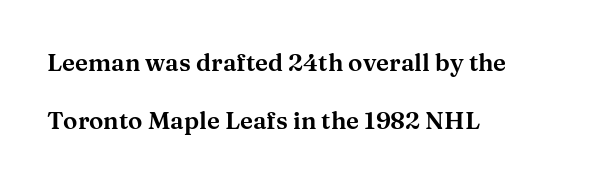
{"italic": "no", "underline": "no", "align": "left", "line_spacing": "loose", "line_spacing_ratio": 2.42, "letter_spacing": "normal", "letter_spacing_em": 0.0, "glyph_px": 24}
